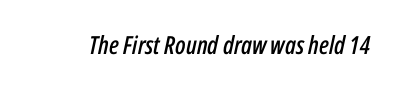
The image shows 25 px text type, italic (leaning right); set normal letter spacing, not underlined.
